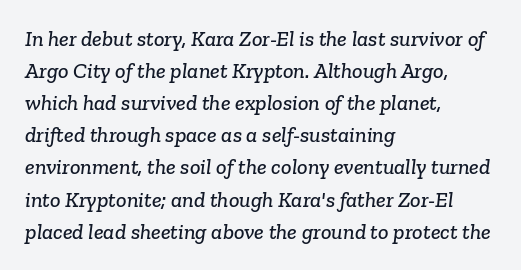
The image shows 22 px text type; set left-aligned, normal line spacing (1.46x), normal letter spacing, not underlined.
